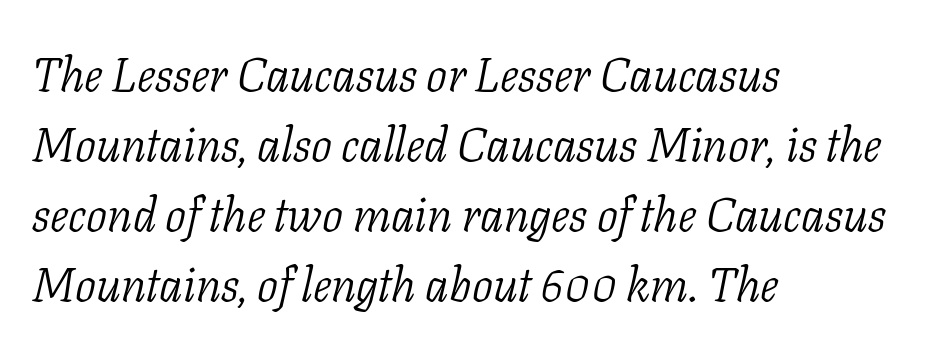
The image shows 47 px light serif type, italic (leaning right); set left-aligned, normal line spacing (1.49x), normal letter spacing, not underlined; low stroke contrast and a medium x-height.
